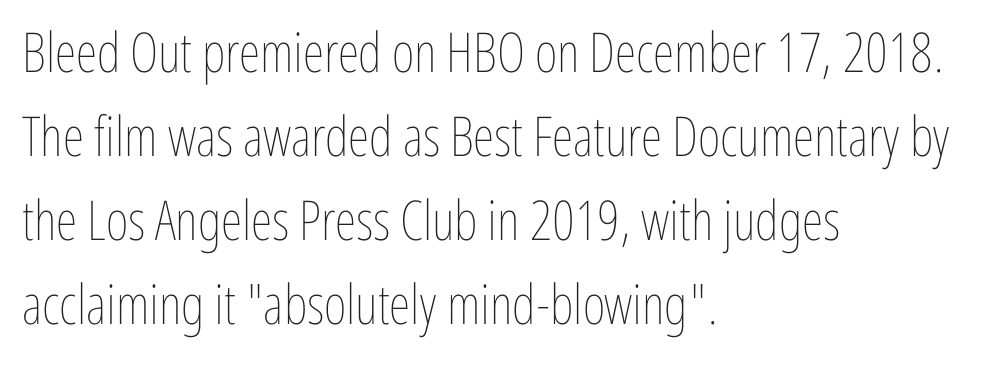
The image shows 55 px thin, condensed type, upright; set left-aligned, normal line spacing (1.53x), normal letter spacing, not underlined; low stroke contrast and a medium x-height.
